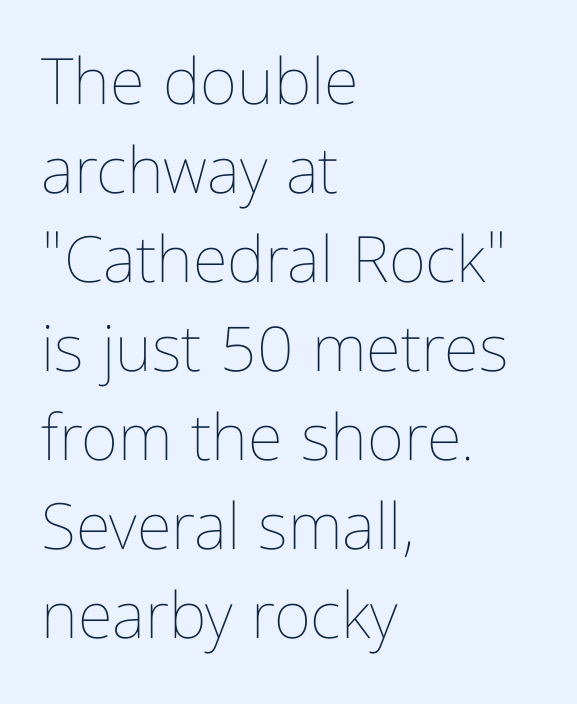
The image shows 64 px thin, condensed type, upright; set left-aligned, normal line spacing (1.39x), normal letter spacing, not underlined; low stroke contrast and a medium x-height.
